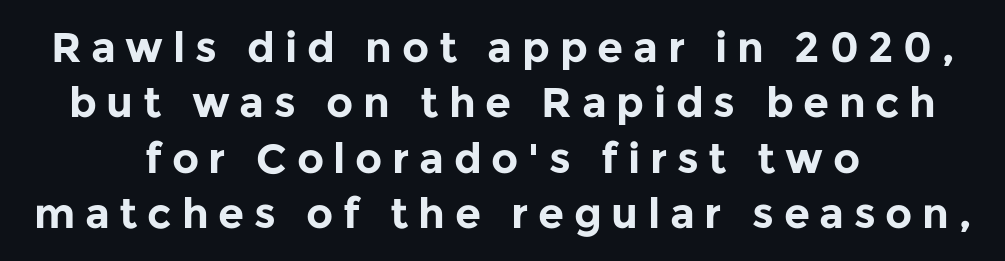
Q: Is the text bold? A: Yes.
Q: Is the text italic (slanted)? A: No, it is upright.
Q: Is the typeface a serif or a sans-serif typeface? A: Sans-serif.
Q: Is the text underlined? A: No.
Q: How is the paragraph aligned? A: Centered.
Q: Is the spacing between letters normal or unusually wide? A: Unusually wide.
Q: Is the spacing between lines tight, normal or loose? A: Normal.
Q: Width (condensed, normal, or wide)? A: Normal.
Q: Stroke contrast? A: Low.
Q: x-height? A: Medium.
Q: Monospaced? A: No.
